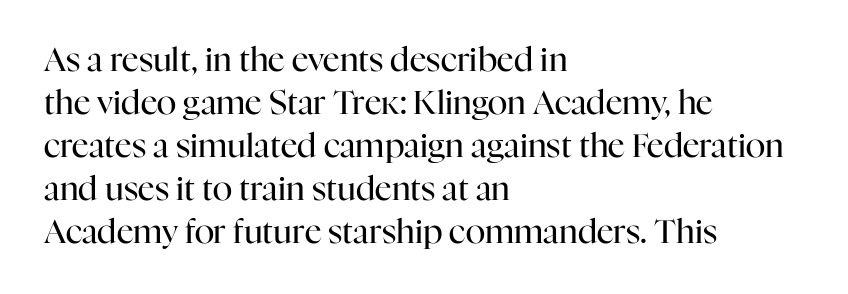
The image shows 33 px regular-weight serif type, upright; set left-aligned, normal line spacing (1.3x), normal letter spacing, not underlined; high stroke contrast and a medium x-height.
